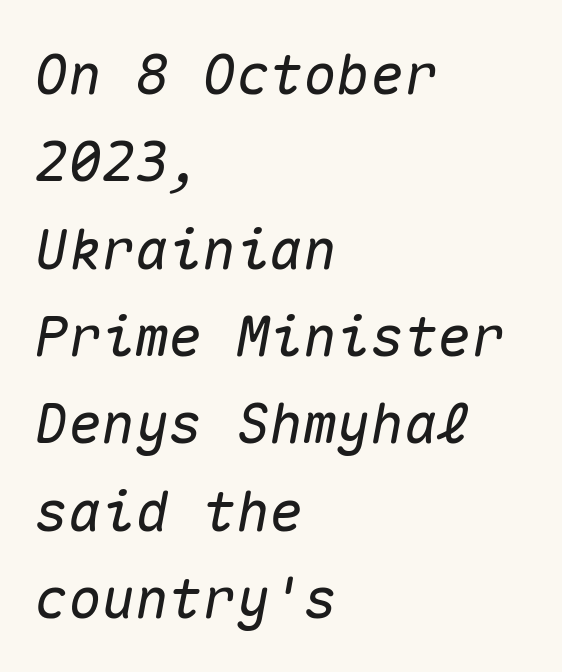
These lines stack with their left ends in a neat column. One glance says typical: line gaps are just what's usual. You could call the tracking neutral — neither tight nor loose. Spacing verdict: monospaced, one width for all characters. Beneath every word, the page is bare. Is the type slanted? Yes — the strokes lean at a clear angle.
